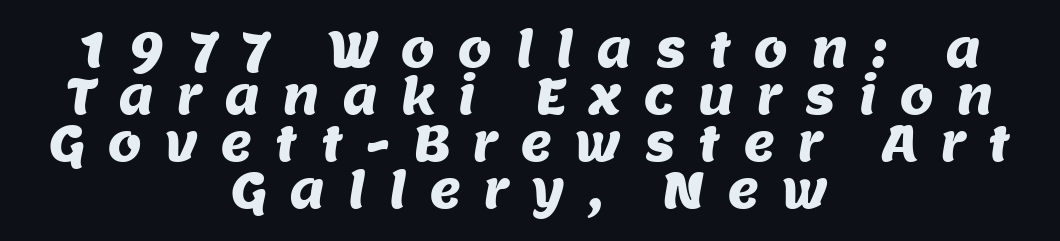
{"serif": "no", "width": "normal", "stroke_contrast": "medium", "x_height": "large", "monospaced": "no", "underline": "no", "align": "center", "line_spacing": "tight", "line_spacing_ratio": 0.96, "letter_spacing": "wide", "letter_spacing_em": 0.45, "glyph_px": 49}
